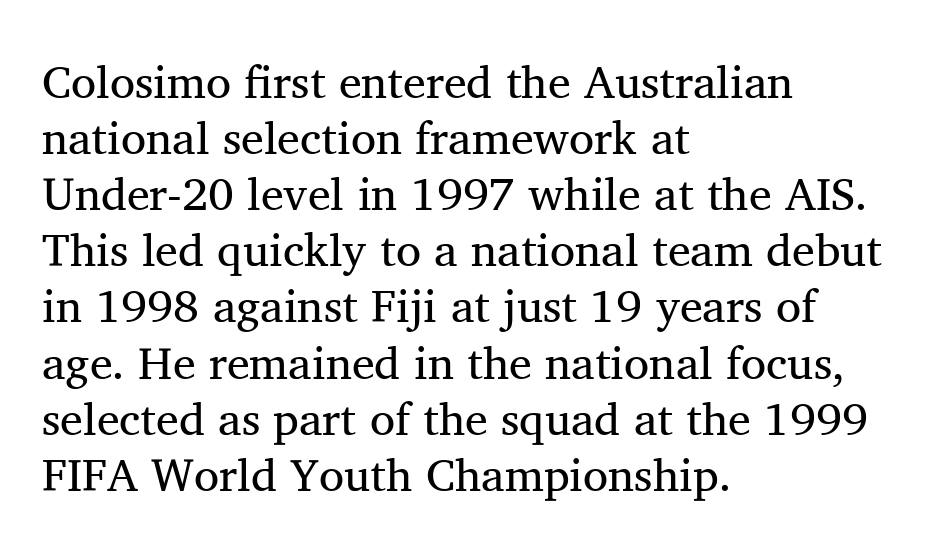
The image shows 46 px regular-weight serif type, upright; set left-aligned, line spacing 1.22x, normal letter spacing, not underlined; medium stroke contrast and a medium x-height.
